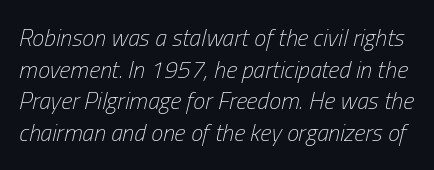
Q: Is the text bold? A: No.
Q: Is the text italic (slanted)? A: Yes, it leans right by about 13 degrees.
Q: Is the text underlined? A: No.
Q: Is the spacing between letters normal or unusually wide? A: Normal.
Q: Is the spacing between lines tight, normal or loose? A: Normal.
